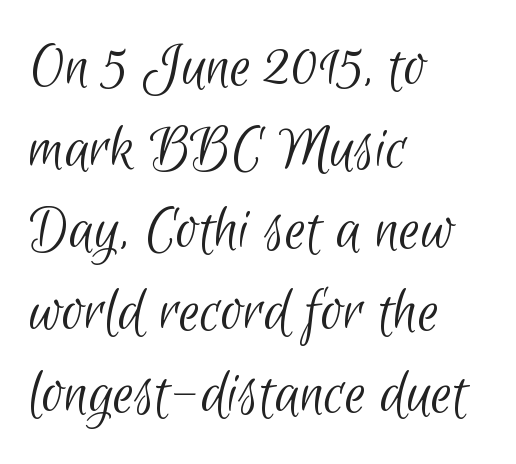
The image shows 67 px light, condensed sans-serif type; set left-aligned, line spacing 1.22x, normal letter spacing, not underlined; low stroke contrast and a small x-height.
